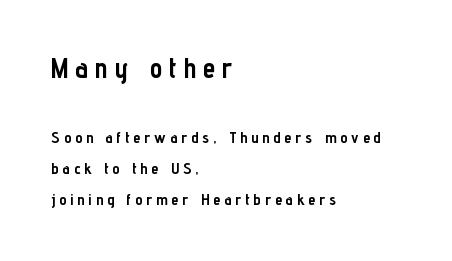
Q: Is the text bold? A: Yes.
Q: Is the text italic (slanted)? A: No, it is upright.
Q: Is the typeface a serif or a sans-serif typeface? A: Sans-serif.
Q: Is the text underlined? A: No.
Q: How is the paragraph aligned? A: Left-aligned.
Q: Is the spacing between letters normal or unusually wide? A: Unusually wide.
Q: Is the spacing between lines tight, normal or loose? A: Loose.
Q: Which block of text is set in a larger size, the first (top) or the second (bottom)? A: The first (top) one.
Q: Width (condensed, normal, or wide)? A: Condensed.
Q: Stroke contrast? A: Low.
Q: x-height? A: Medium.
Q: Monospaced? A: No.
